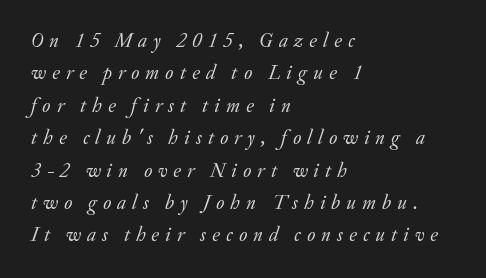
Q: Is the text bold? A: No.
Q: Is the text italic (slanted)? A: Yes, it leans right by about 20 degrees.
Q: Is the text underlined? A: No.
Q: How is the paragraph aligned? A: Left-aligned.
Q: Is the spacing between letters normal or unusually wide? A: Unusually wide.
Q: Is the spacing between lines tight, normal or loose? A: Normal.
